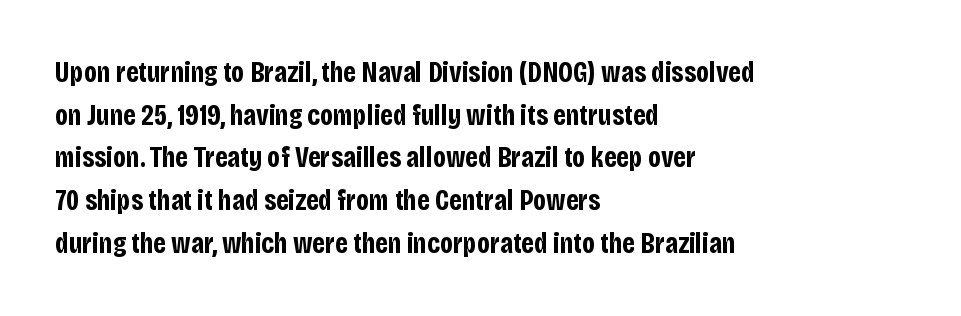
{"serif": "no", "italic": "no", "bold": "yes", "weight": "bold", "width": "condensed", "stroke_contrast": "low", "x_height": "large", "monospaced": "no", "underline": "no", "align": "left", "line_spacing": "normal", "line_spacing_ratio": 1.47, "letter_spacing": "normal", "letter_spacing_em": 0.0, "glyph_px": 29}
